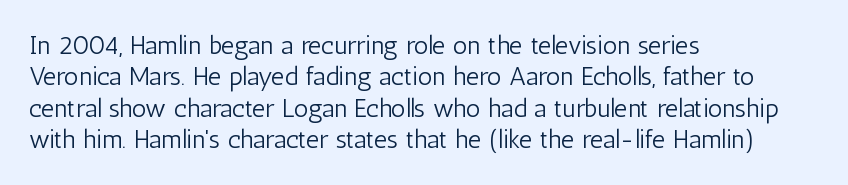
What stands out about the letter spacing? Nothing — it is the standard amount. The rendering anchors every line to the left-hand side. A light-to-regular cut is what we see here. Ordinary non-slanted type is in use.
